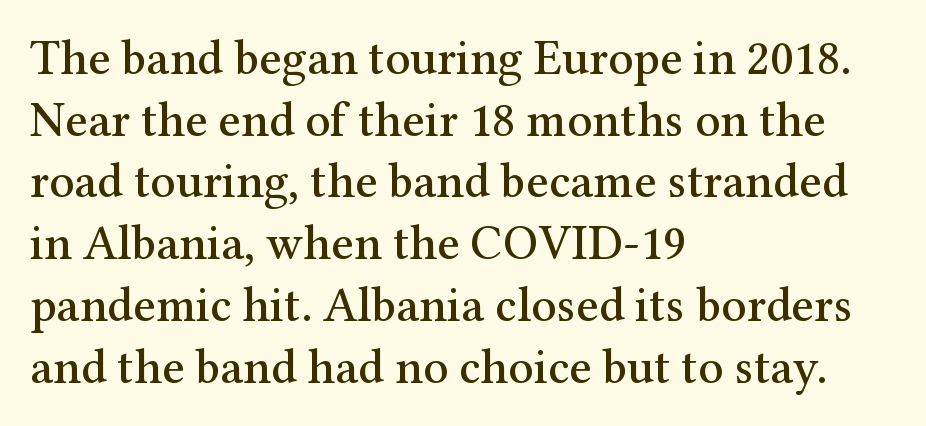
{"serif": "yes", "italic": "no", "width": "normal", "stroke_contrast": "medium", "x_height": "medium", "monospaced": "no", "underline": "no", "align": "left", "line_spacing": "normal", "line_spacing_ratio": 1.26, "letter_spacing": "normal", "letter_spacing_em": 0.0, "glyph_px": 49}
